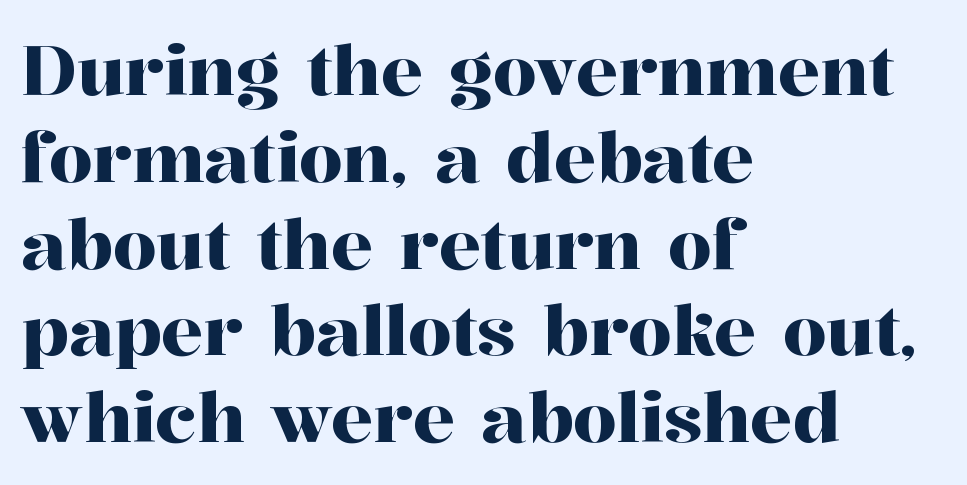
{"serif": "yes", "italic": "no", "width": "normal", "stroke_contrast": "high", "x_height": "medium", "monospaced": "no", "underline": "no", "align": "left", "line_spacing_ratio": 1.24, "letter_spacing": "normal", "letter_spacing_em": 0.0, "glyph_px": 70}
